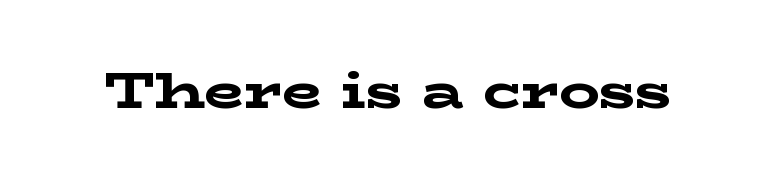
The image shows 51 px bold, wide serif type, upright; set normal letter spacing, not underlined; low stroke contrast and a medium x-height.
